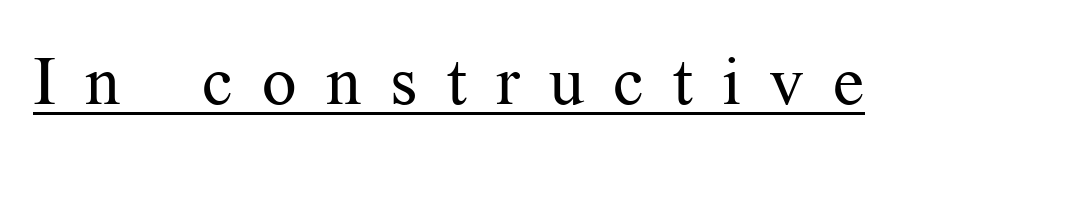
The strokes carry an ordinary text weight at most. The type family on display is of the serif kind. Italic? Not at all — the glyphs are vertical. Students, note that the glyphs here are deliberately spaced far apart.
